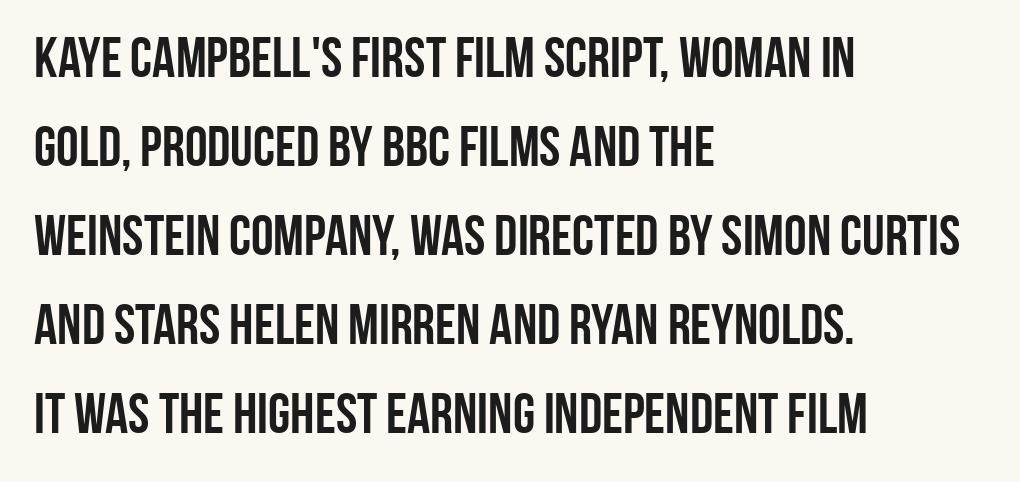
{"serif": "no", "italic": "no", "bold": "yes", "weight": "semibold", "width": "condensed", "stroke_contrast": "low", "x_height": "large", "monospaced": "no", "underline": "no", "align": "left", "line_spacing": "normal", "line_spacing_ratio": 1.56, "letter_spacing": "normal", "letter_spacing_em": 0.0, "glyph_px": 57}
